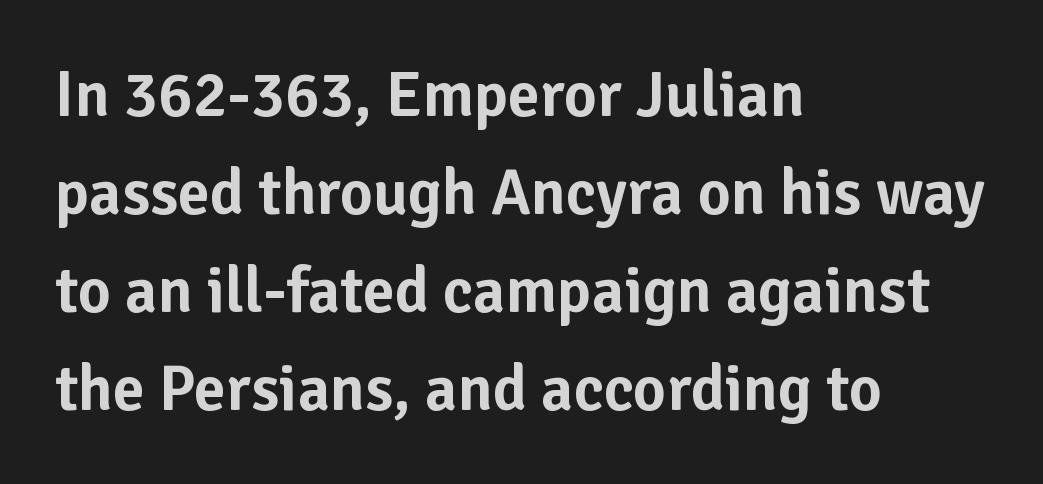
Underlining? Definitely not there. Tracking here is standard; glyphs follow each other at the usual distance. Each letter keeps its own natural width here, so spacing adapts to shape. Style check: upright.
